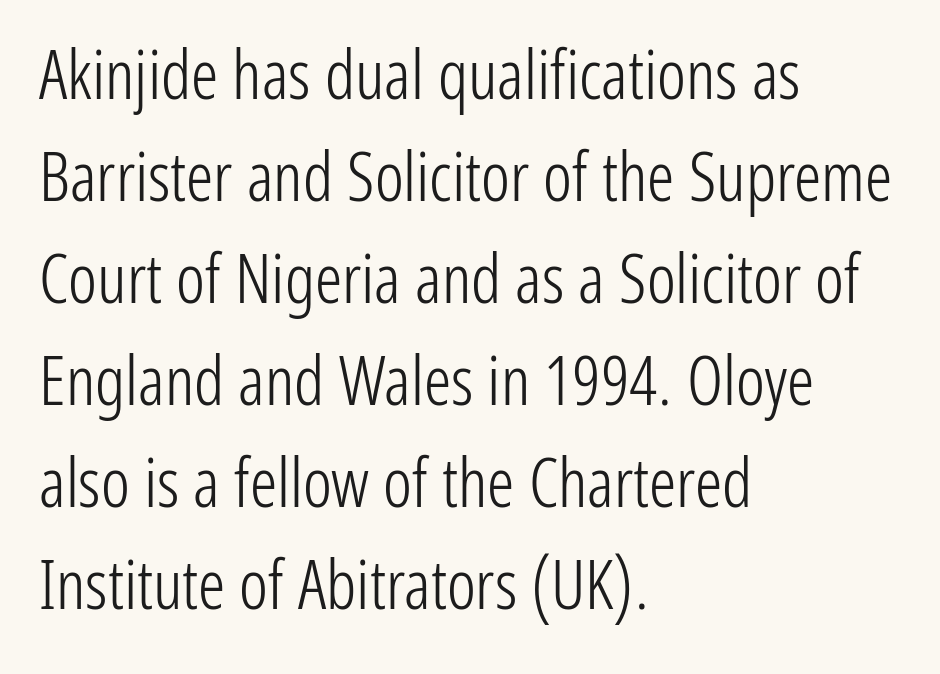
Is this a sans? Yes — the strokes have no serifs. Reading down the block, your eye returns to a fixed left position each line. Rendered with straight, roman letterforms. Clear beneath every line of the passage. Inter-character spacing is left at the font's built-in metrics. Think of a printed novel: that variable character pitch is what you see here.
